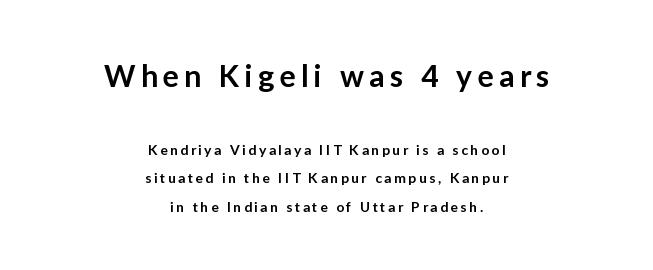
Q: Is the text bold? A: Semi-bold.
Q: Is the text italic (slanted)? A: No, it is upright.
Q: Is the typeface a serif or a sans-serif typeface? A: Sans-serif.
Q: Is the text underlined? A: No.
Q: How is the paragraph aligned? A: Centered.
Q: Is the spacing between lines tight, normal or loose? A: Loose.
Q: Which block of text is set in a larger size, the first (top) or the second (bottom)? A: The first (top) one.
Q: Width (condensed, normal, or wide)? A: Normal.
Q: Stroke contrast? A: Low.
Q: x-height? A: Medium.
Q: Monospaced? A: No.
